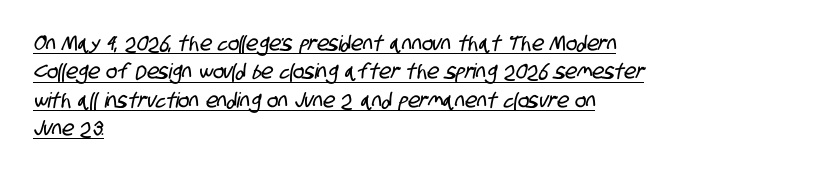
{"underline": "yes", "align": "left", "line_spacing": "normal", "line_spacing_ratio": 1.35, "letter_spacing": "normal", "letter_spacing_em": 0.0, "glyph_px": 21}
